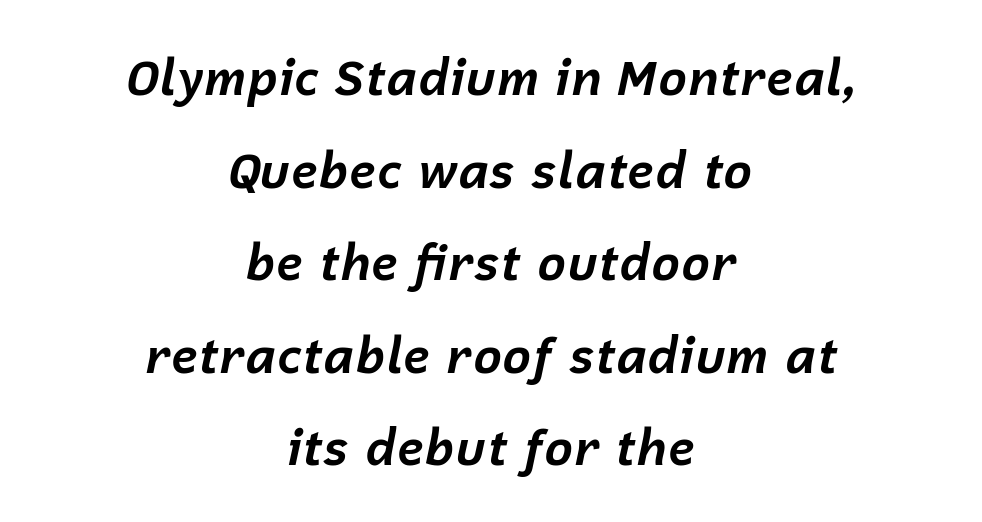
The image shows 49 px bold type, italic (leaning right); set centered, line spacing 1.89x, normal letter spacing, not underlined; low stroke contrast and a medium x-height.
